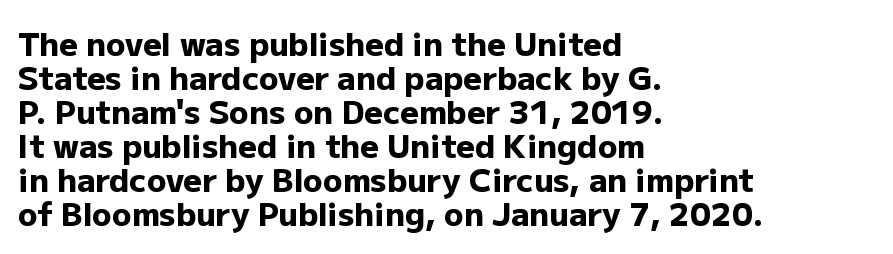
{"serif": "no", "italic": "no", "bold": "yes", "weight": "heavy", "width": "normal", "stroke_contrast": "low", "x_height": "medium", "monospaced": "no", "underline": "no", "align": "left", "line_spacing": "tight", "line_spacing_ratio": 1.06, "letter_spacing": "normal", "letter_spacing_em": 0.0, "glyph_px": 32}
